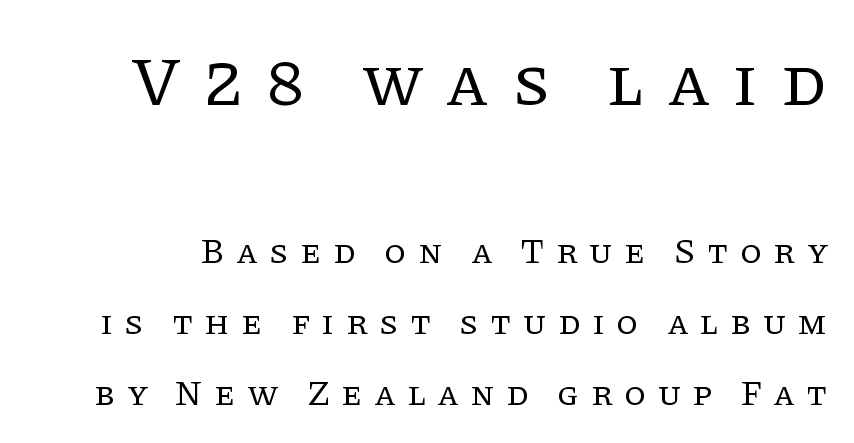
{"serif": "yes", "italic": "no", "bold": "no", "weight": "regular", "width": "normal", "stroke_contrast": "low", "x_height": "large", "monospaced": "no", "underline": "no", "line_spacing": "loose", "line_spacing_ratio": 2.02, "letter_spacing": "wide", "letter_spacing_em": 0.33, "larger_block": "first", "size_ratio": 2.0, "glyph_px": 70}
